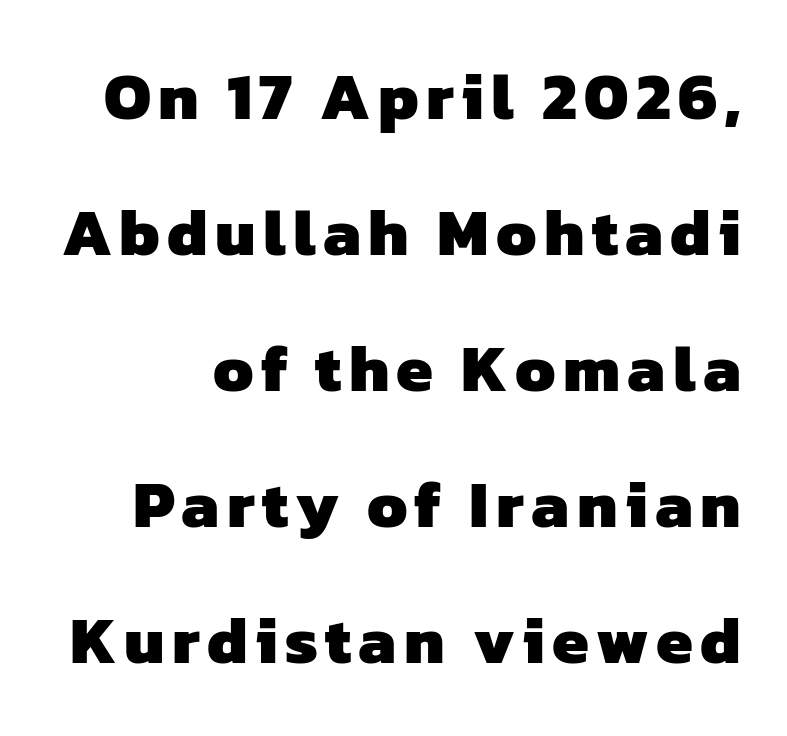
{"serif": "no", "bold": "yes", "weight": "heavy", "width": "normal", "stroke_contrast": "low", "x_height": "medium", "monospaced": "no", "underline": "no", "line_spacing": "loose", "line_spacing_ratio": 2.06, "glyph_px": 66}
